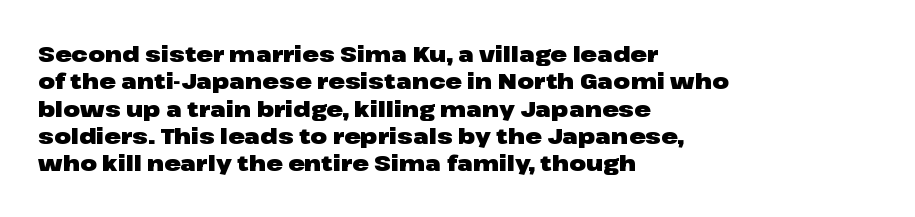
Chunky letters — that's bold for sure. Caption: standard tracking, unaltered. Descenders are the only things crossing below the line. Typeset ragged right — the left edge is the straight one. The letters stand upright; this is a roman face.
